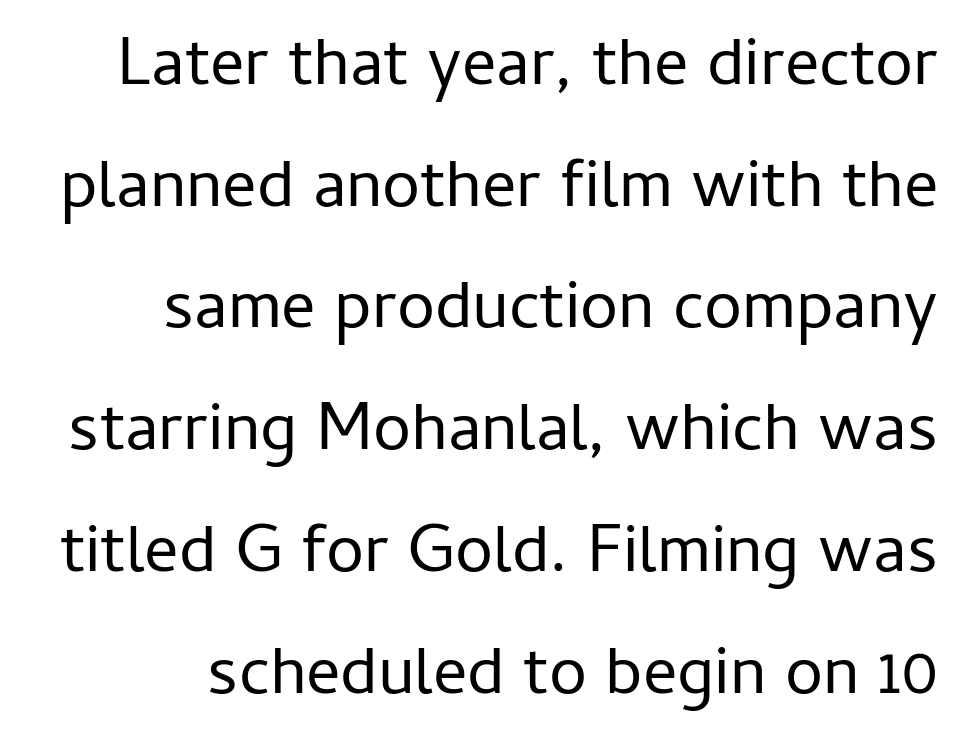
The image shows 68 px regular-weight sans-serif type, upright; set right-aligned, line spacing 1.79x, normal letter spacing, not underlined; low stroke contrast and a medium x-height.
